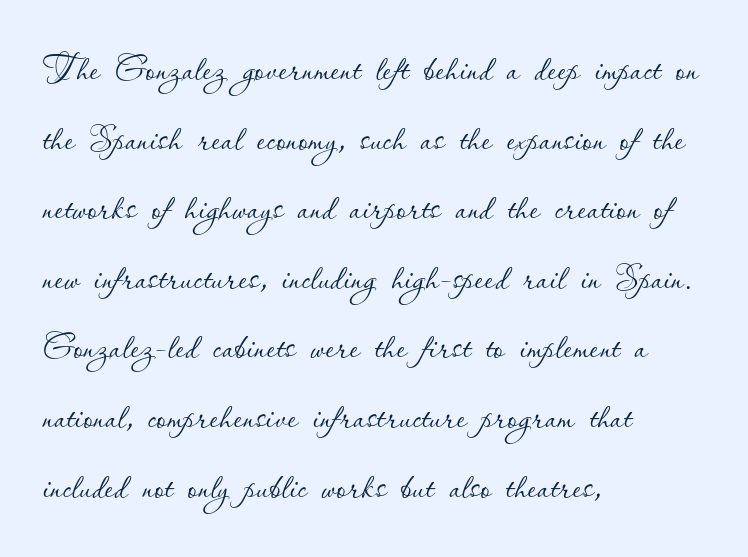
The image shows 48 px thin type; set left-aligned, normal line spacing (1.45x), normal letter spacing, not underlined; low stroke contrast and a small x-height.
